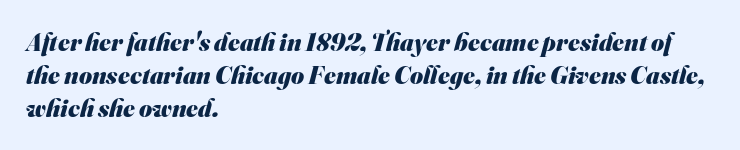
The image shows 25 px bold type; set left-aligned, normal line spacing (1.32x), normal letter spacing, not underlined.
